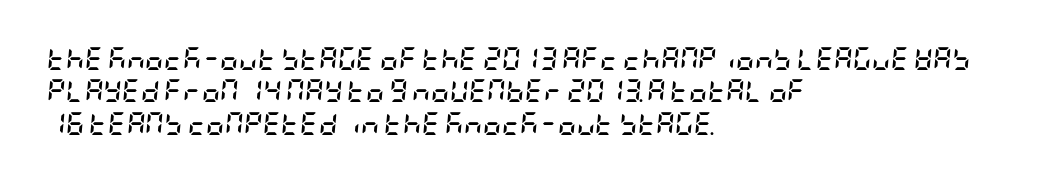
The tracking reads as untouched default to a designer's eye. Vertical spacing — default. A clean baseline with only descenders dipping below it. Notice how the passage keeps a crisp vertical edge on the left only. Emphasis by weight is at full strength: bold. Slant detected: the letters are inclined.
